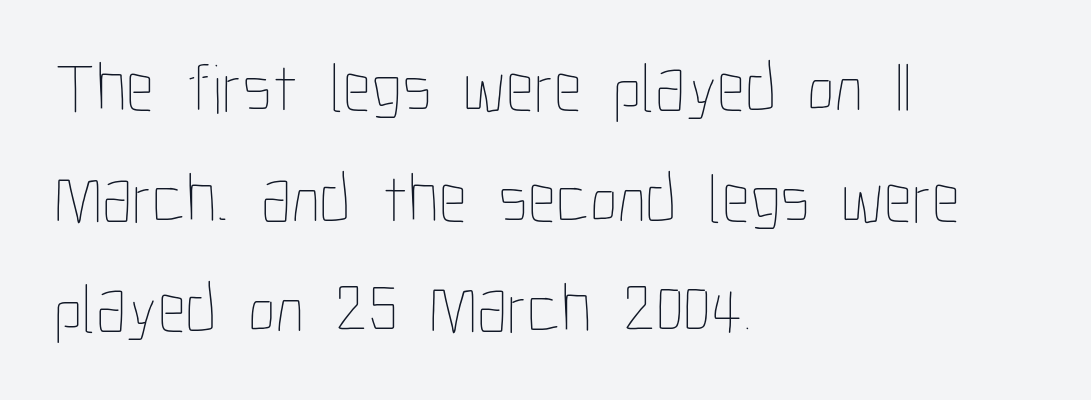
{"italic": "no", "bold": "no", "weight": "thin", "width": "condensed", "stroke_contrast": "low", "x_height": "medium", "monospaced": "no", "underline": "no", "align": "left", "line_spacing": "normal", "line_spacing_ratio": 1.58, "letter_spacing": "normal", "letter_spacing_em": 0.0, "glyph_px": 70}
